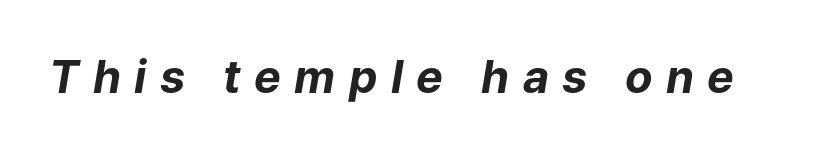
{"italic": "yes", "lean": "right", "slant_degrees": 9, "bold": "yes", "weight": "bold", "width": "normal", "stroke_contrast": "low", "x_height": "medium", "monospaced": "no", "underline": "no", "letter_spacing": "wide", "letter_spacing_em": 0.3, "glyph_px": 45}
